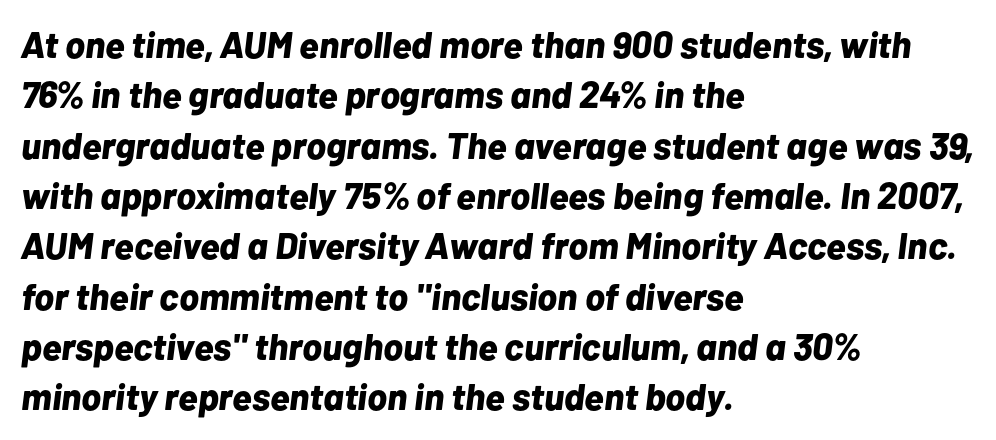
{"italic": "yes", "lean": "right", "slant_degrees": 7, "bold": "yes", "weight": "bold", "width": "normal", "stroke_contrast": "low", "x_height": "medium", "monospaced": "no", "underline": "no", "align": "left", "line_spacing": "normal", "line_spacing_ratio": 1.36, "letter_spacing": "normal", "letter_spacing_em": 0.0, "glyph_px": 37}
